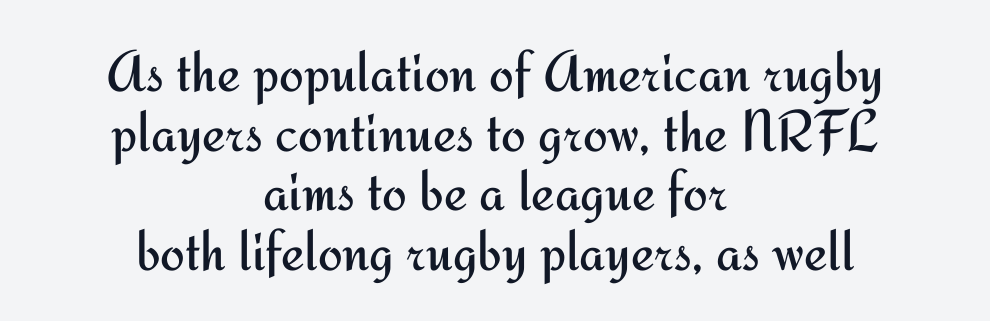
{"serif": "no", "italic": "no", "bold": "no", "weight": "regular", "width": "normal", "stroke_contrast": "medium", "x_height": "small", "monospaced": "no", "underline": "no", "align": "center", "line_spacing": "tight", "line_spacing_ratio": 1.01, "letter_spacing": "normal", "letter_spacing_em": 0.0, "glyph_px": 59}
